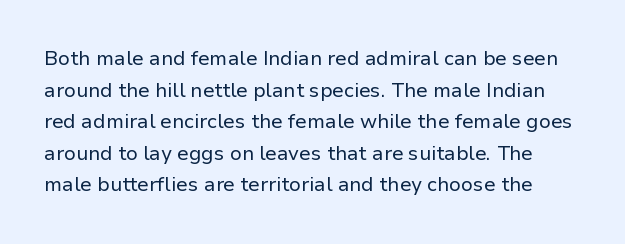
{"italic": "no", "bold": "no", "underline": "no", "line_spacing": "normal", "line_spacing_ratio": 1.58, "letter_spacing": "normal", "letter_spacing_em": 0.0, "glyph_px": 20}
